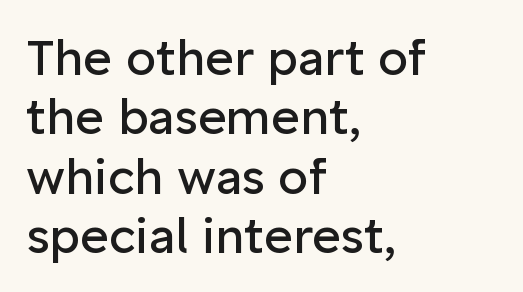
{"serif": "no", "italic": "no", "bold": "no", "weight": "regular", "width": "normal", "stroke_contrast": "low", "x_height": "medium", "monospaced": "no", "underline": "no", "align": "left", "line_spacing_ratio": 1.21, "letter_spacing": "normal", "letter_spacing_em": 0.0, "glyph_px": 49}
